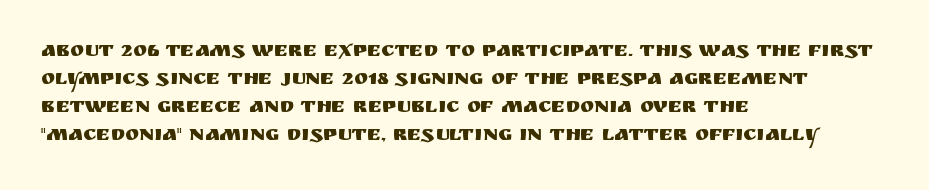
Q: Is the text italic (slanted)? A: No, it is upright.
Q: Is the text underlined? A: No.
Q: How is the paragraph aligned? A: Left-aligned.
Q: Is the spacing between letters normal or unusually wide? A: Normal.
Q: Is the spacing between lines tight, normal or loose? A: Normal.
